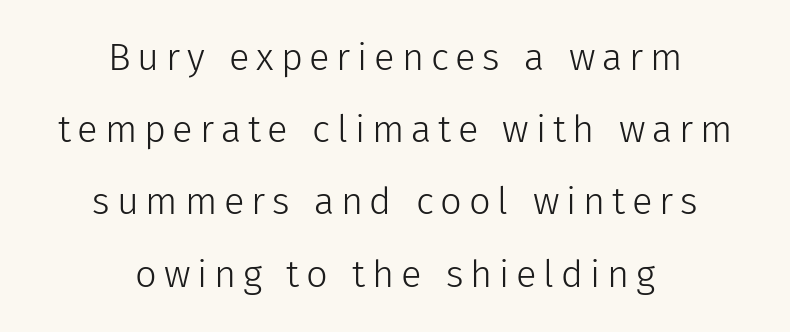
Q: Is the text bold? A: No.
Q: Is the text italic (slanted)? A: No, it is upright.
Q: Is the typeface a serif or a sans-serif typeface? A: Sans-serif.
Q: Is the text underlined? A: No.
Q: How is the paragraph aligned? A: Centered.
Q: Is the spacing between lines tight, normal or loose? A: Loose.
Q: Width (condensed, normal, or wide)? A: Normal.
Q: Stroke contrast? A: Low.
Q: x-height? A: Medium.
Q: Monospaced? A: No.
